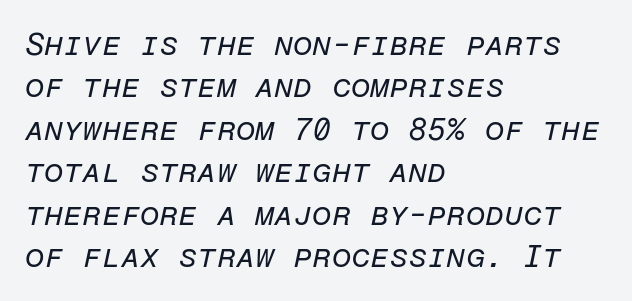
{"italic": "yes", "lean": "right", "slant_degrees": 12, "bold": "no", "weight": "regular", "width": "normal", "stroke_contrast": "low", "x_height": "medium", "monospaced": "yes", "underline": "no", "align": "left", "line_spacing": "normal", "line_spacing_ratio": 1.37, "letter_spacing": "normal", "letter_spacing_em": 0.0, "glyph_px": 31}
